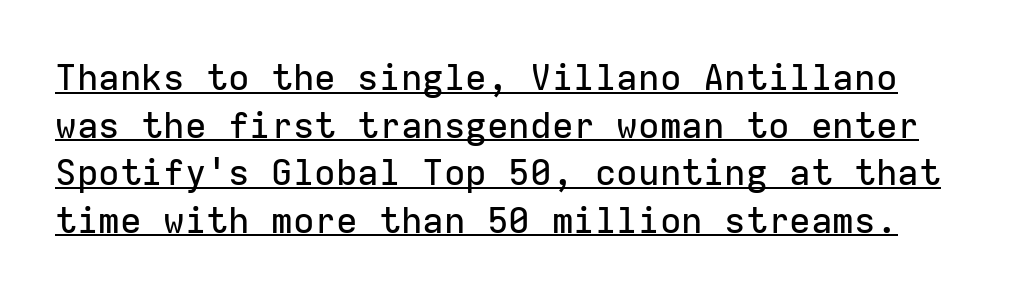
Q: Is the text italic (slanted)? A: No, it is upright.
Q: Is the typeface a serif or a sans-serif typeface? A: Sans-serif.
Q: Is the text underlined? A: Yes.
Q: Is the spacing between letters normal or unusually wide? A: Normal.
Q: Is the spacing between lines tight, normal or loose? A: Normal.
Q: Width (condensed, normal, or wide)? A: Normal.
Q: Stroke contrast? A: Low.
Q: x-height? A: Medium.
Q: Monospaced? A: Yes.
